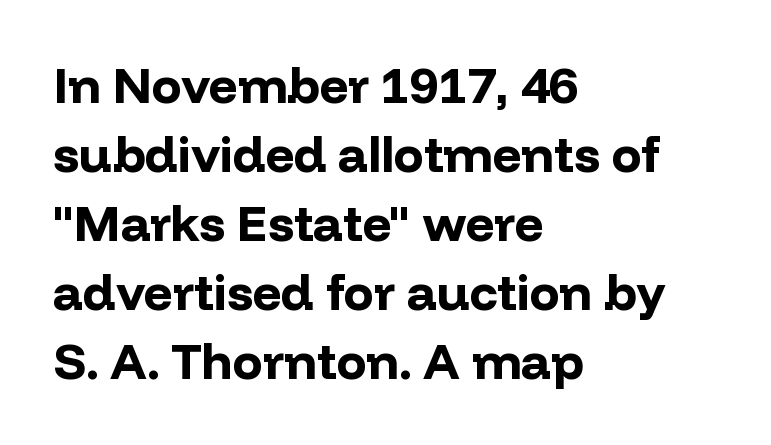
{"serif": "no", "italic": "no", "bold": "yes", "weight": "bold", "width": "normal", "stroke_contrast": "low", "x_height": "medium", "monospaced": "no", "underline": "no", "align": "left", "line_spacing": "normal", "line_spacing_ratio": 1.38, "letter_spacing": "normal", "letter_spacing_em": 0.0, "glyph_px": 50}
